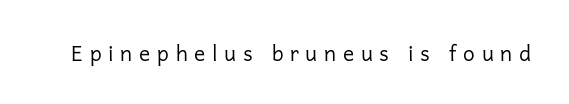
Inter-character spacing is expanded well beyond the font's built-in metrics. Nothing heavy about these letters — not bold at all. Descenders are the only things crossing below the line. Ascenders rise straight up at ninety degrees.
